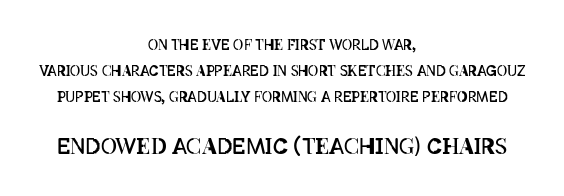
Honestly, the letter spacing is just normal — you wouldn't notice it. Nothing heavy about these letters — not bold at all. Reading down the block, each line starts at a different indent, mirrored at its end. Designer's note — italics off, roman on. Bare-footed words on every line.
